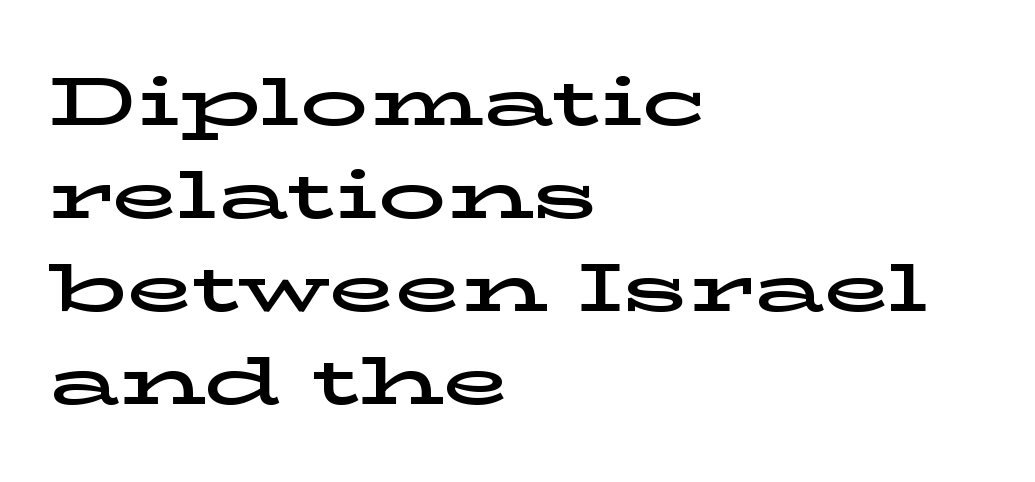
Q: Is the text italic (slanted)? A: No, it is upright.
Q: Is the typeface a serif or a sans-serif typeface? A: Serif.
Q: Is the text underlined? A: No.
Q: How is the paragraph aligned? A: Left-aligned.
Q: Is the spacing between letters normal or unusually wide? A: Normal.
Q: Is the spacing between lines tight, normal or loose? A: Normal.
Q: Width (condensed, normal, or wide)? A: Wide.
Q: Stroke contrast? A: Low.
Q: x-height? A: Medium.
Q: Monospaced? A: No.
